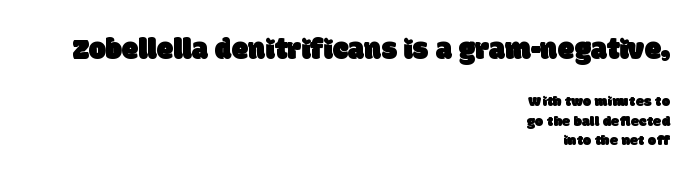
{"serif": "no", "width": "normal", "stroke_contrast": "low", "x_height": "large", "monospaced": "no", "underline": "no", "align": "right", "line_spacing": "normal", "line_spacing_ratio": 1.28, "letter_spacing": "normal", "letter_spacing_em": 0.0, "larger_block": "first", "size_ratio": 2.0, "glyph_px": 30}
